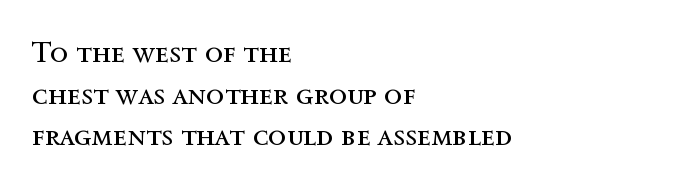
The image shows 30 px regular-weight type, upright; set left-aligned, normal line spacing (1.39x), normal letter spacing, not underlined; a medium x-height.
